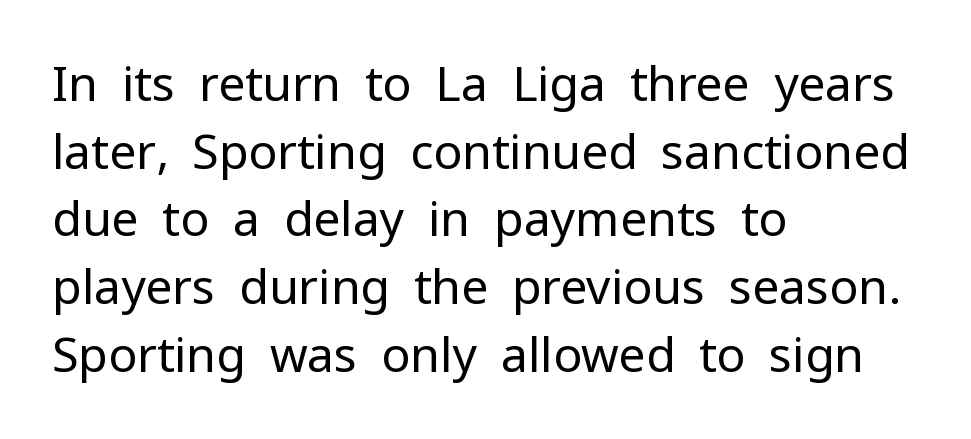
The image shows 48 px regular-weight sans-serif type, upright; set left-aligned, normal line spacing (1.41x), normal letter spacing, not underlined; low stroke contrast and a medium x-height.
